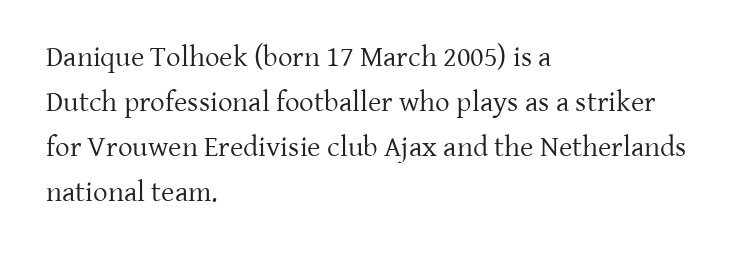
Q: Is the text bold? A: No.
Q: Is the text italic (slanted)? A: No, it is upright.
Q: Is the typeface a serif or a sans-serif typeface? A: Serif.
Q: Is the text underlined? A: No.
Q: How is the paragraph aligned? A: Left-aligned.
Q: Is the spacing between letters normal or unusually wide? A: Normal.
Q: Is the spacing between lines tight, normal or loose? A: Normal.
Q: Width (condensed, normal, or wide)? A: Normal.
Q: Stroke contrast? A: Low.
Q: x-height? A: Medium.
Q: Monospaced? A: No.
